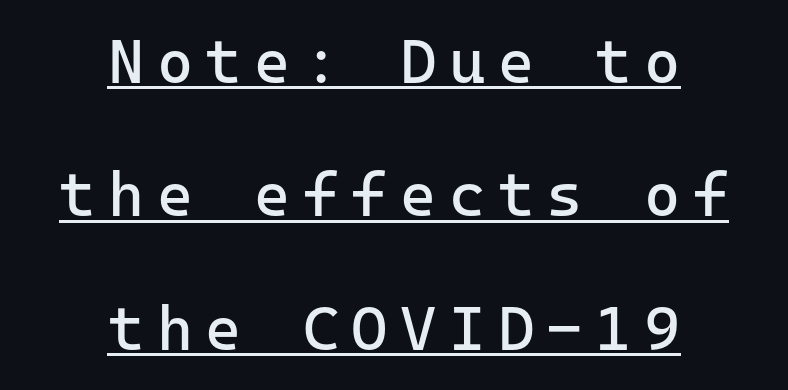
Is the letter spacing exaggerated? Yes — the characters are pushed far apart. Where is the straight margin? There isn't one; the lines are centered. Summary of vertical rhythm: relaxed, with wide interline spacing. Note the uniform advance width — an 'i' takes as much space as an 'm'. Check where the strokes stop: nothing finishes them off — pure sans.
